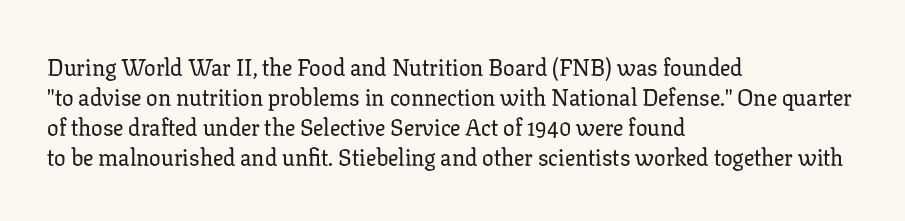
The ragged edge is on the right, which tells us the setting is flush left. What's the leading like? Ordinary, nothing unusual. Posture: straight, roman, zero tilt. The face used here is rendered with its standard letterfit. Letters rest on an invisible, unmarked baseline.
